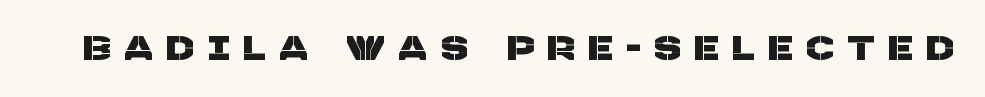
The letters advance in unequal steps, a hallmark of proportional type. Words float on clear page, feet unadorned. Examine the stroke ends and you'll find no serifs. Short note: letters widely spaced.
